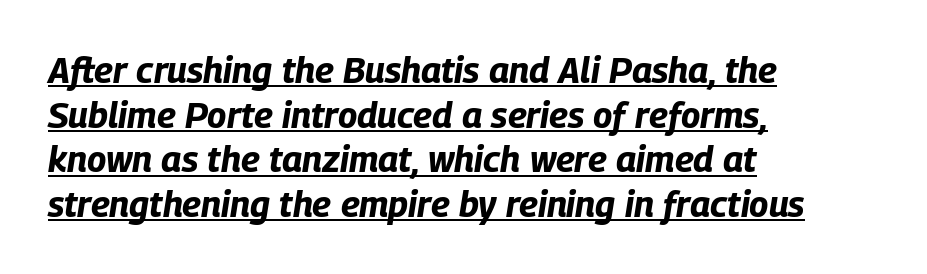
Q: Is the text bold? A: Yes.
Q: Is the text italic (slanted)? A: Yes, it leans right by about 9 degrees.
Q: Is the text underlined? A: Yes.
Q: How is the paragraph aligned? A: Left-aligned.
Q: Is the spacing between letters normal or unusually wide? A: Normal.
Q: Width (condensed, normal, or wide)? A: Condensed.
Q: Stroke contrast? A: Low.
Q: x-height? A: Large.
Q: Monospaced? A: No.
